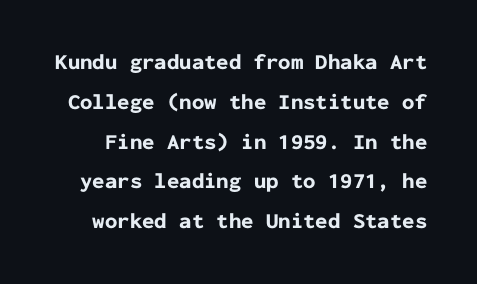
Italic? Not at all — the glyphs are vertical. The string is rendered with underlining switched off. Between one letter and the next there's only the usual sliver of space. Does the weight exceed regular? Yes, all the way to bold.
